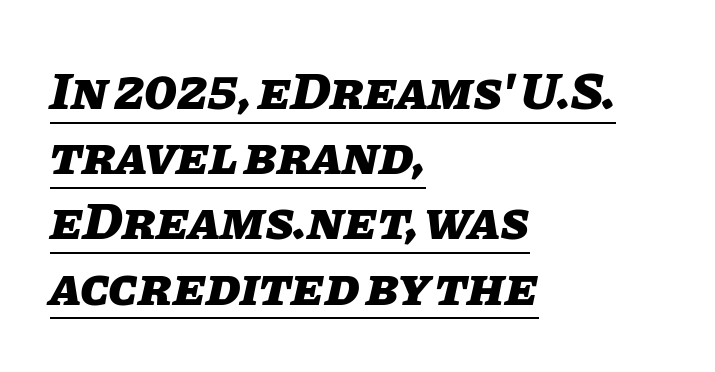
{"italic": "yes", "lean": "right", "slant_degrees": 11, "bold": "yes", "weight": "heavy", "width": "normal", "stroke_contrast": "low", "x_height": "large", "monospaced": "no", "underline": "yes", "align": "left", "line_spacing_ratio": 1.23, "letter_spacing": "normal", "letter_spacing_em": 0.0, "glyph_px": 53}
